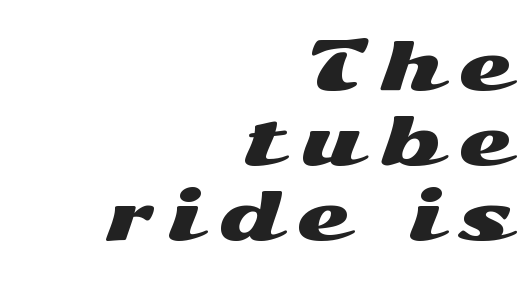
Q: Is the text italic (slanted)? A: Yes.
Q: Is the typeface a serif or a sans-serif typeface? A: Sans-serif.
Q: Is the text underlined? A: No.
Q: How is the paragraph aligned? A: Right-aligned.
Q: Is the spacing between letters normal or unusually wide? A: Unusually wide.
Q: Is the spacing between lines tight, normal or loose? A: Tight.
Q: Width (condensed, normal, or wide)? A: Wide.
Q: Stroke contrast? A: Medium.
Q: x-height? A: Medium.
Q: Monospaced? A: No.
